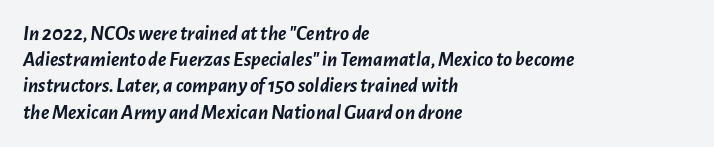
Q: Is the text bold? A: Yes.
Q: Is the text italic (slanted)? A: Yes, it leans right by about 7 degrees.
Q: Is the text underlined? A: No.
Q: How is the paragraph aligned? A: Left-aligned.
Q: Is the spacing between letters normal or unusually wide? A: Normal.
Q: Is the spacing between lines tight, normal or loose? A: Normal.
